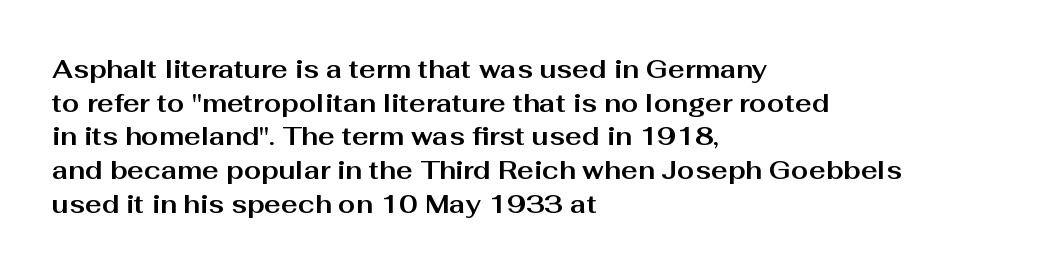
Q: Is the text bold? A: Yes.
Q: Is the text italic (slanted)? A: No, it is upright.
Q: Is the text underlined? A: No.
Q: How is the paragraph aligned? A: Left-aligned.
Q: Is the spacing between letters normal or unusually wide? A: Normal.
Q: Is the spacing between lines tight, normal or loose? A: Normal.
